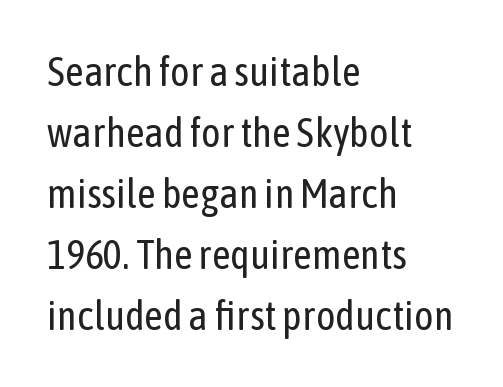
Q: Is the text bold? A: No.
Q: Is the text italic (slanted)? A: No, it is upright.
Q: Is the typeface a serif or a sans-serif typeface? A: Sans-serif.
Q: Is the text underlined? A: No.
Q: How is the paragraph aligned? A: Left-aligned.
Q: Is the spacing between letters normal or unusually wide? A: Normal.
Q: Is the spacing between lines tight, normal or loose? A: Normal.
Q: Width (condensed, normal, or wide)? A: Condensed.
Q: Stroke contrast? A: Low.
Q: x-height? A: Medium.
Q: Monospaced? A: No.
